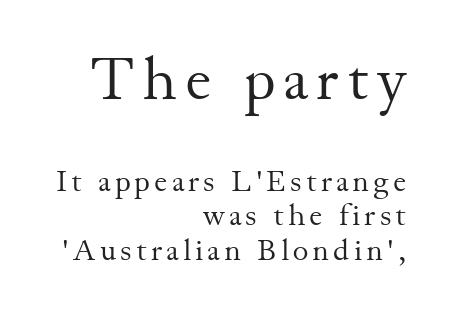
Q: Is the text bold? A: No.
Q: Is the text italic (slanted)? A: No, it is upright.
Q: Is the typeface a serif or a sans-serif typeface? A: Serif.
Q: Is the text underlined? A: No.
Q: How is the paragraph aligned? A: Right-aligned.
Q: Which block of text is set in a larger size, the first (top) or the second (bottom)? A: The first (top) one.
Q: Width (condensed, normal, or wide)? A: Normal.
Q: Stroke contrast? A: Medium.
Q: x-height? A: Small.
Q: Monospaced? A: No.
